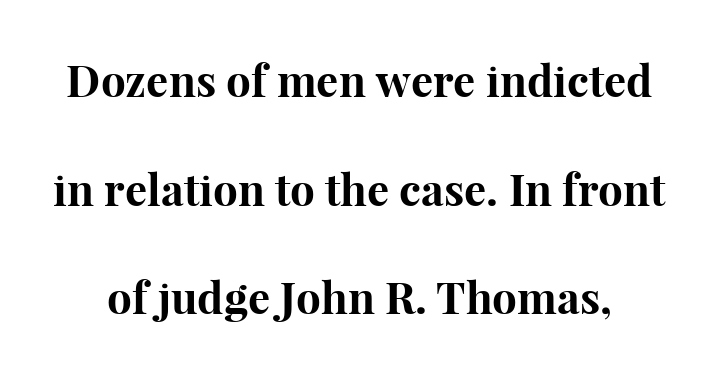
The image shows 44 px bold serif type, upright; set loose line spacing (2.47x), normal letter spacing, not underlined; high stroke contrast and a medium x-height.
